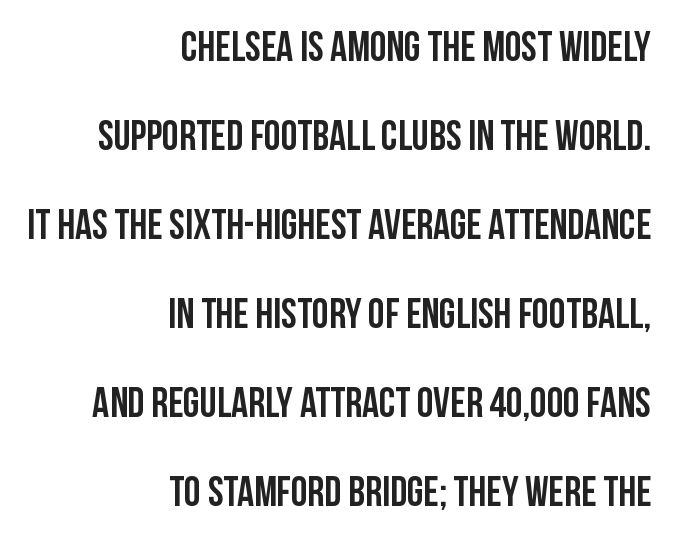
Varying glyph widths throughout — classic text-font behaviour. The ragged edge is on the left, which tells us the setting is flush right. Vertical spacing — loose. Posture: upright roman.
